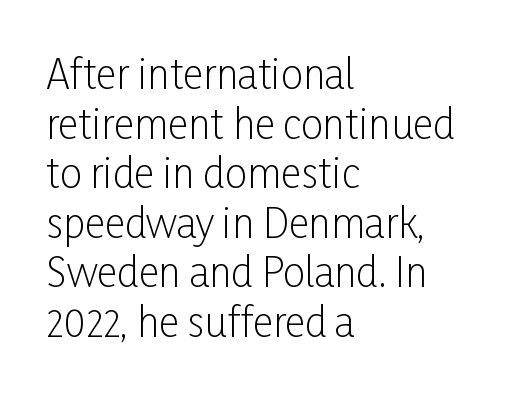
Q: Is the text bold? A: No.
Q: Is the text italic (slanted)? A: No, it is upright.
Q: Is the typeface a serif or a sans-serif typeface? A: Sans-serif.
Q: Is the text underlined? A: No.
Q: How is the paragraph aligned? A: Left-aligned.
Q: Is the spacing between letters normal or unusually wide? A: Normal.
Q: Width (condensed, normal, or wide)? A: Condensed.
Q: Stroke contrast? A: Low.
Q: x-height? A: Medium.
Q: Monospaced? A: No.
